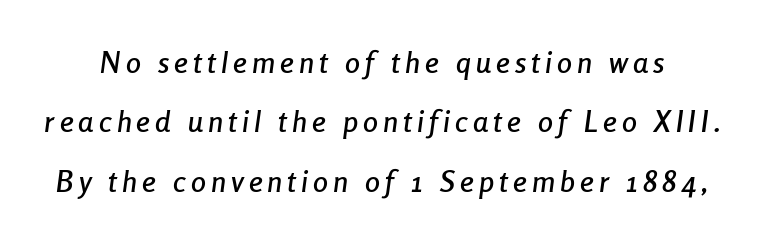
Q: Is the text italic (slanted)? A: Yes, it leans right by about 8 degrees.
Q: Is the text underlined? A: No.
Q: Is the spacing between lines tight, normal or loose? A: Loose.
Q: Width (condensed, normal, or wide)? A: Condensed.
Q: Stroke contrast? A: Low.
Q: x-height? A: Medium.
Q: Monospaced? A: No.
